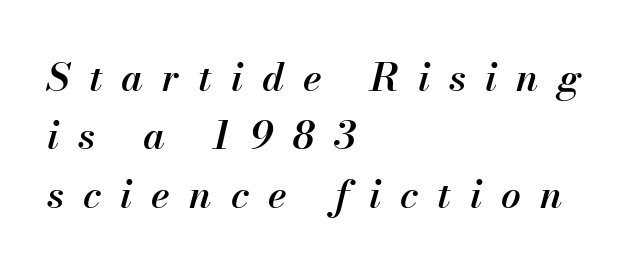
{"italic": "yes", "lean": "right", "slant_degrees": 13, "bold": "semi", "weight": "semibold", "width": "normal", "stroke_contrast": "medium", "x_height": "small", "monospaced": "no", "underline": "no", "align": "left", "line_spacing": "normal", "line_spacing_ratio": 1.5, "letter_spacing": "wide", "letter_spacing_em": 0.49, "glyph_px": 39}
